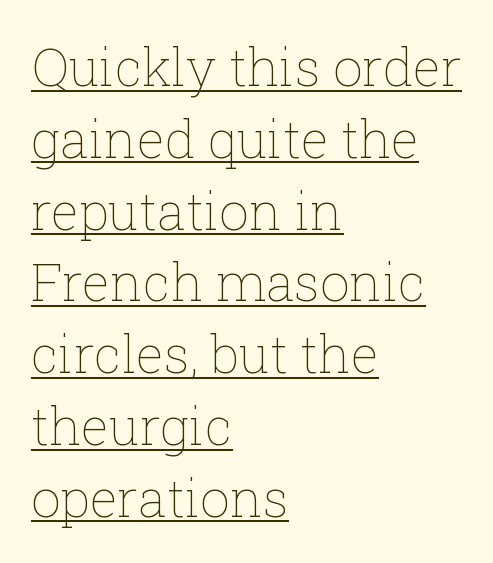
Vertically, the passage feels balanced, rows spaced as you'd expect. A typesetter would mark this as roman, not italic. A light-to-regular cut is what we see here. The sample's only ornament is a line tracing under the words. No extra tracking has been applied to these lines.
